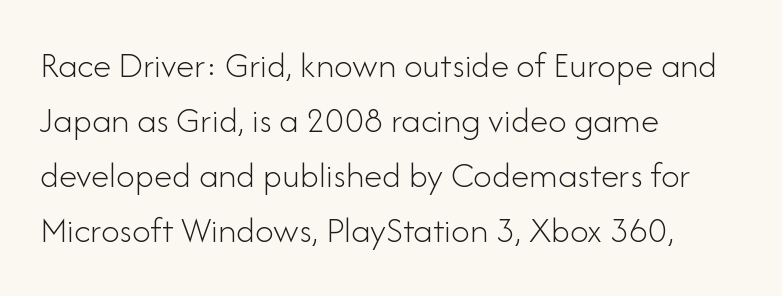
Nobody touched the tracking dial on this one. Designer's note — italics off, roman on. Are there feet on the stems? There aren't — it's a sans. Honestly, the row spacing looks completely unremarkable. Unmarked baselines from the first word to the last.
